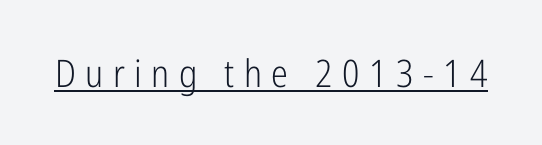
Here the designer chose a conventional face with non-uniform glyph widths. The axis of the letterforms is exactly vertical. The rendering uses the underline text-decoration. A quiet, ordinary-to-light weight characterises the typeface. Stroke terminals: plain, sans-serif. The horizontal fit of the characters is loose and conspicuously gappy.
